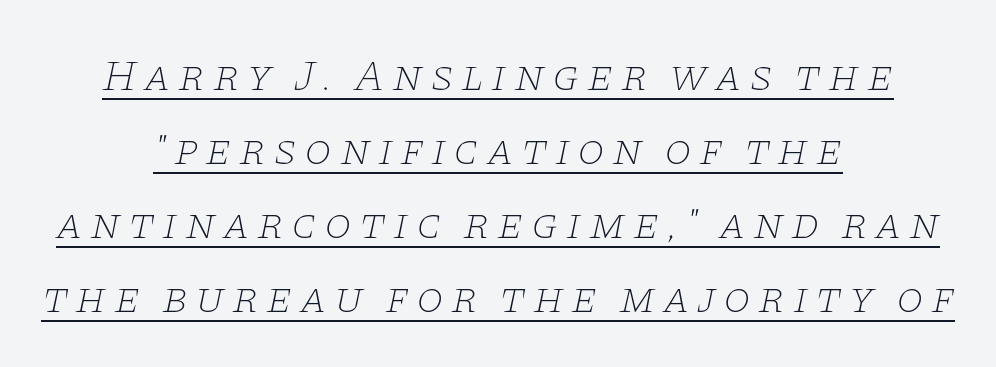
{"serif": "yes", "italic": "yes", "lean": "right", "slant_degrees": 11, "bold": "no", "weight": "thin", "width": "wide", "stroke_contrast": "low", "x_height": "large", "monospaced": "no", "underline": "yes", "align": "center", "line_spacing": "normal", "line_spacing_ratio": 1.68, "glyph_px": 44}
